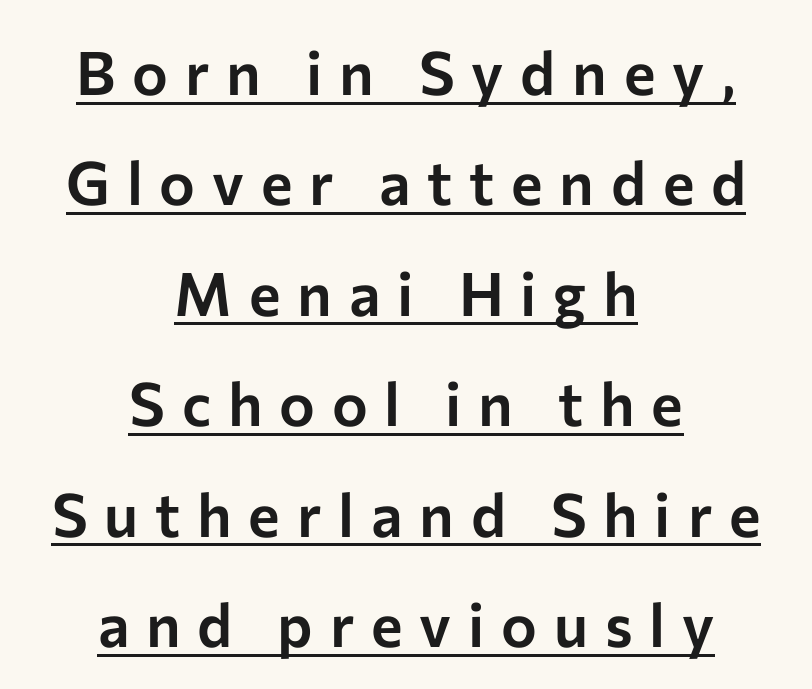
Q: Is the text italic (slanted)? A: No, it is upright.
Q: Is the typeface a serif or a sans-serif typeface? A: Sans-serif.
Q: Is the text underlined? A: Yes.
Q: How is the paragraph aligned? A: Centered.
Q: Is the spacing between letters normal or unusually wide? A: Unusually wide.
Q: Width (condensed, normal, or wide)? A: Normal.
Q: Stroke contrast? A: Low.
Q: x-height? A: Medium.
Q: Monospaced? A: No.
